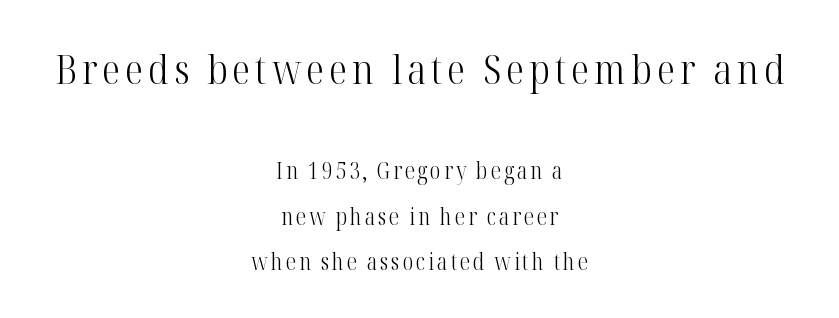
The image shows 41 px light, condensed serif type, upright; set centered, loose line spacing (1.98x), not underlined; the first (top) block is 1.78x larger; high stroke contrast and a medium x-height.
